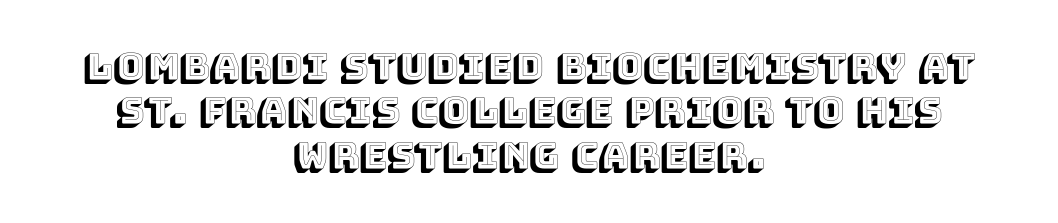
Here the designer chose a conventional face with non-uniform glyph widths. Horizontally, the lines are justified to the midpoint only. Upright lettering throughout. A bare baseline throughout the passage. The type is set solid horizontally, with unmodified tracking.
